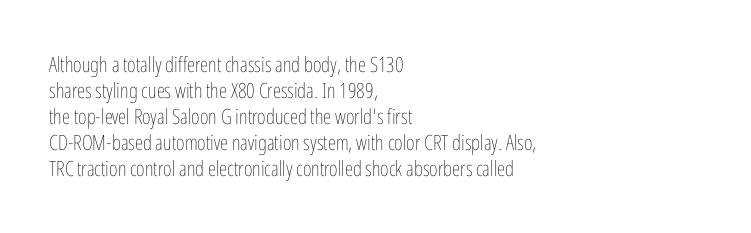
The typography opts for an upright posture over an oblique one. Unmarked baselines from the first word to the last. Students, note that the glyphs here touch the page at normal intervals. Which margin do the lines hug? The left one — the right edge is uneven. The typesetting does not lean heavy: it is not bold.
